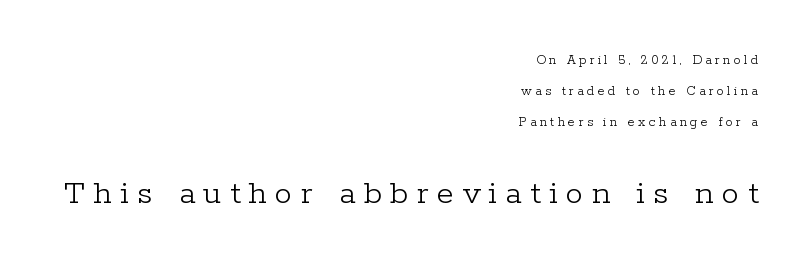
The image shows 35 px light serif type, upright; set right-aligned, loose line spacing (2.23x), unusually wide letter spacing (+0.24 em), not underlined; the second (bottom) block is 2.5x larger; low stroke contrast and a medium x-height.
